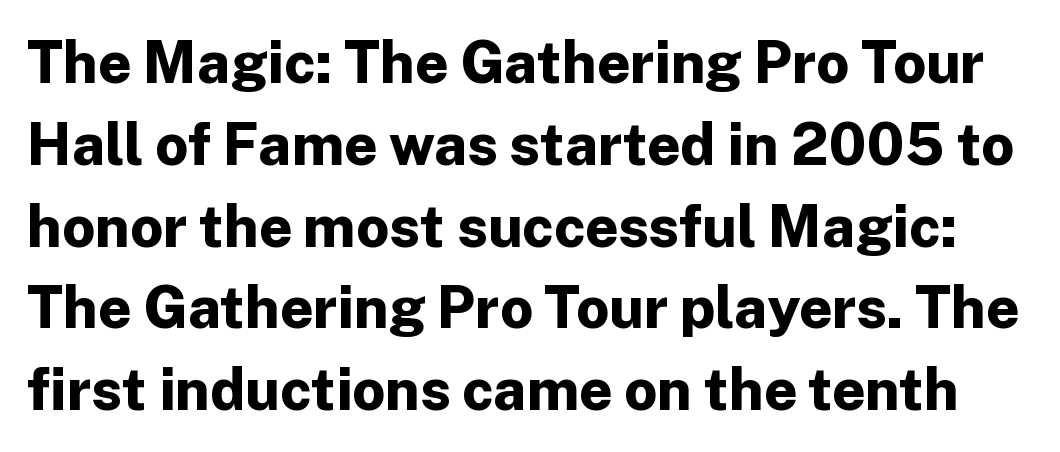
Q: Is the text bold? A: Yes.
Q: Is the text italic (slanted)? A: No, it is upright.
Q: Is the typeface a serif or a sans-serif typeface? A: Sans-serif.
Q: Is the text underlined? A: No.
Q: Is the spacing between letters normal or unusually wide? A: Normal.
Q: Is the spacing between lines tight, normal or loose? A: Normal.
Q: Width (condensed, normal, or wide)? A: Normal.
Q: Stroke contrast? A: Low.
Q: x-height? A: Medium.
Q: Monospaced? A: No.
